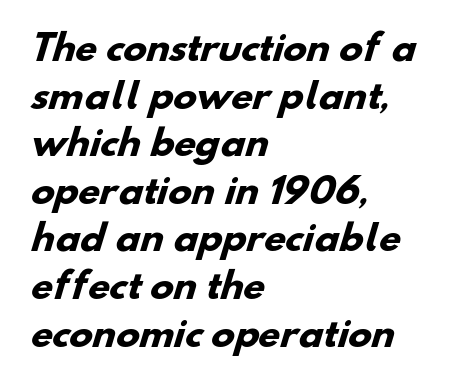
{"serif": "no", "bold": "yes", "weight": "heavy", "width": "normal", "stroke_contrast": "low", "x_height": "small", "monospaced": "no", "underline": "no", "align": "left", "line_spacing": "normal", "line_spacing_ratio": 1.36, "letter_spacing": "normal", "letter_spacing_em": 0.0, "glyph_px": 35}
